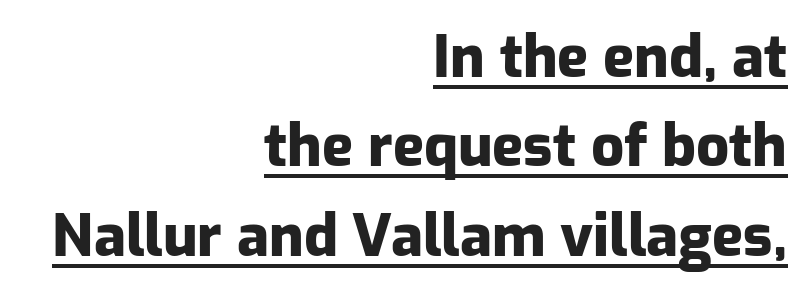
{"serif": "no", "italic": "no", "bold": "yes", "weight": "heavy", "width": "normal", "stroke_contrast": "low", "x_height": "medium", "monospaced": "no", "underline": "yes", "align": "right", "line_spacing": "normal", "line_spacing_ratio": 1.54, "letter_spacing": "normal", "letter_spacing_em": 0.0, "glyph_px": 58}
